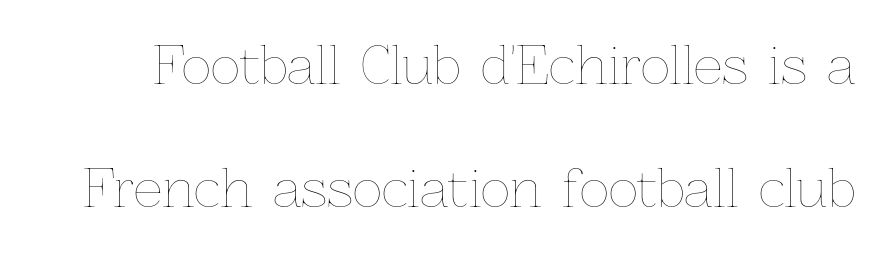
{"italic": "no", "bold": "no", "weight": "thin", "width": "normal", "stroke_contrast": "low", "x_height": "medium", "monospaced": "no", "underline": "no", "line_spacing": "loose", "line_spacing_ratio": 2.41, "letter_spacing": "normal", "letter_spacing_em": 0.0, "glyph_px": 51}
